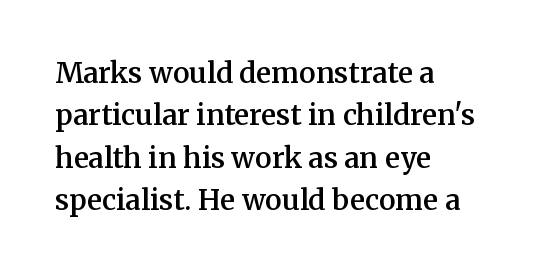
Q: Is the text bold? A: Semi-bold.
Q: Is the text italic (slanted)? A: No, it is upright.
Q: Is the typeface a serif or a sans-serif typeface? A: Serif.
Q: Is the text underlined? A: No.
Q: How is the paragraph aligned? A: Left-aligned.
Q: Is the spacing between letters normal or unusually wide? A: Normal.
Q: Is the spacing between lines tight, normal or loose? A: Normal.
Q: Width (condensed, normal, or wide)? A: Normal.
Q: Stroke contrast? A: Medium.
Q: x-height? A: Medium.
Q: Monospaced? A: No.
